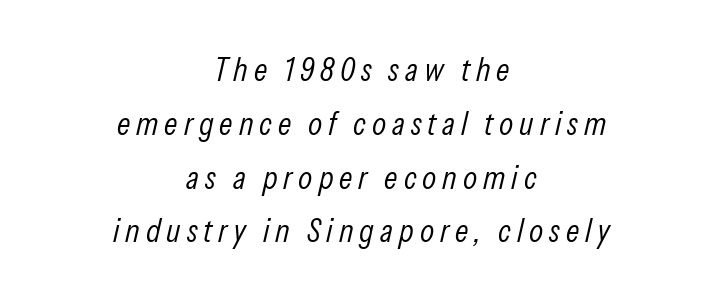
Alignment: centered. It's the slanting kind of type. A bare baseline throughout the passage. Bold? No — there's no thickening of the strokes. The rendering uses natural spacing where letterforms have individual widths.
